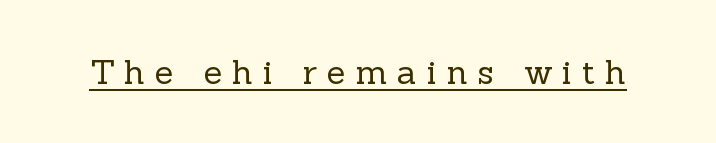
Q: Is the text bold? A: No.
Q: Is the text italic (slanted)? A: No, it is upright.
Q: Is the typeface a serif or a sans-serif typeface? A: Serif.
Q: Is the text underlined? A: Yes.
Q: Is the spacing between letters normal or unusually wide? A: Unusually wide.
Q: Width (condensed, normal, or wide)? A: Normal.
Q: x-height? A: Medium.
Q: Monospaced? A: No.
